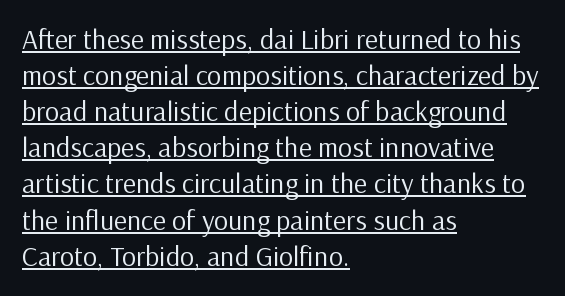
{"serif": "no", "italic": "no", "bold": "no", "weight": "regular", "width": "normal", "stroke_contrast": "low", "x_height": "medium", "monospaced": "no", "underline": "yes", "align": "left", "line_spacing": "normal", "line_spacing_ratio": 1.29, "letter_spacing": "normal", "letter_spacing_em": 0.0, "glyph_px": 28}
